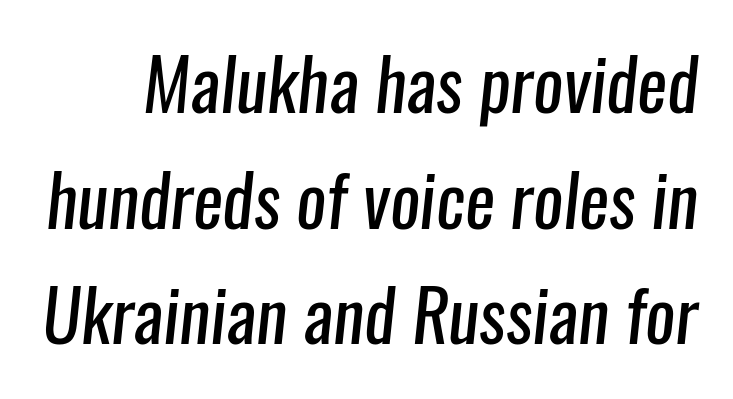
{"serif": "no", "bold": "no", "weight": "regular", "width": "condensed", "stroke_contrast": "low", "x_height": "medium", "monospaced": "no", "underline": "no", "line_spacing": "normal", "line_spacing_ratio": 1.63, "letter_spacing": "normal", "letter_spacing_em": 0.0, "glyph_px": 71}
